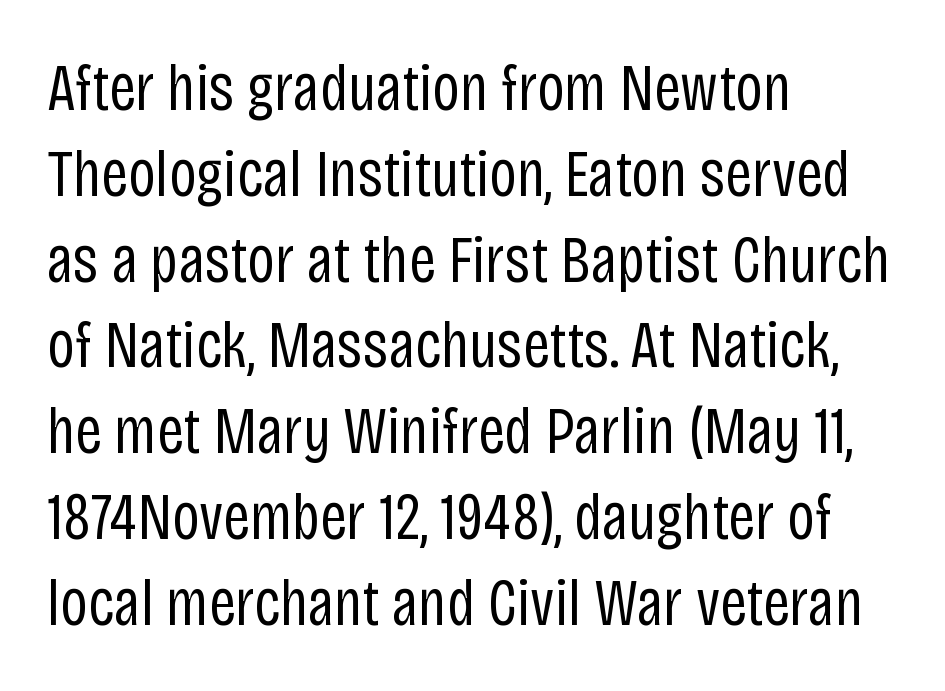
Q: Is the text bold? A: No.
Q: Is the text italic (slanted)? A: No, it is upright.
Q: Is the typeface a serif or a sans-serif typeface? A: Sans-serif.
Q: Is the text underlined? A: No.
Q: How is the paragraph aligned? A: Left-aligned.
Q: Is the spacing between letters normal or unusually wide? A: Normal.
Q: Is the spacing between lines tight, normal or loose? A: Normal.
Q: Width (condensed, normal, or wide)? A: Condensed.
Q: Stroke contrast? A: Low.
Q: x-height? A: Large.
Q: Monospaced? A: No.
